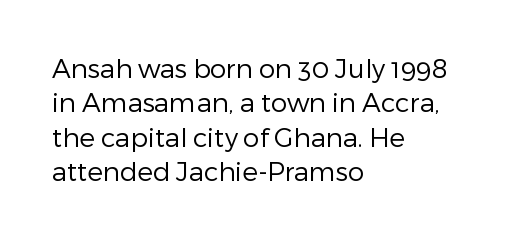
{"italic": "no", "bold": "no", "underline": "no", "align": "left", "line_spacing": "normal", "line_spacing_ratio": 1.32, "letter_spacing": "normal", "letter_spacing_em": 0.0, "glyph_px": 26}
